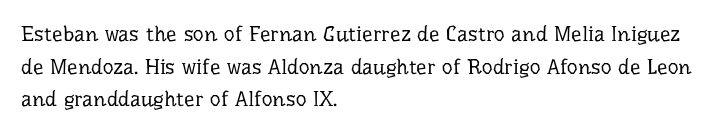
The image shows 21 px text type, upright; set left-aligned, normal line spacing (1.55x), normal letter spacing, not underlined.
